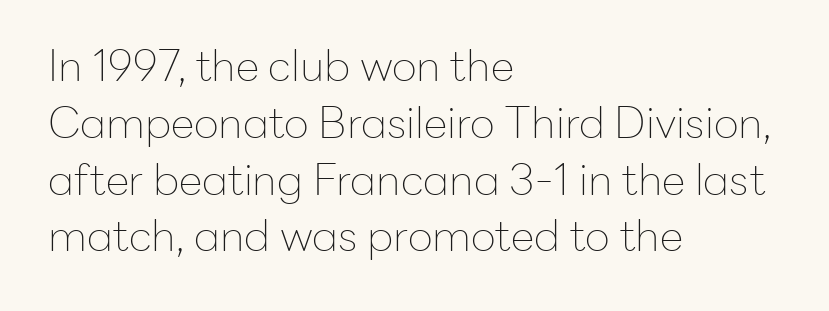
{"serif": "no", "italic": "no", "bold": "no", "weight": "thin", "width": "normal", "stroke_contrast": "low", "x_height": "medium", "monospaced": "no", "underline": "no", "align": "left", "line_spacing": "normal", "line_spacing_ratio": 1.32, "letter_spacing": "normal", "letter_spacing_em": 0.0, "glyph_px": 43}
